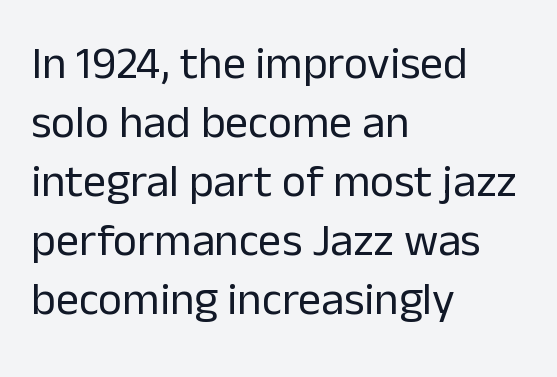
{"serif": "no", "italic": "no", "bold": "no", "weight": "regular", "width": "normal", "stroke_contrast": "low", "x_height": "medium", "monospaced": "no", "underline": "no", "align": "left", "line_spacing": "normal", "line_spacing_ratio": 1.28, "letter_spacing": "normal", "letter_spacing_em": 0.0, "glyph_px": 46}
